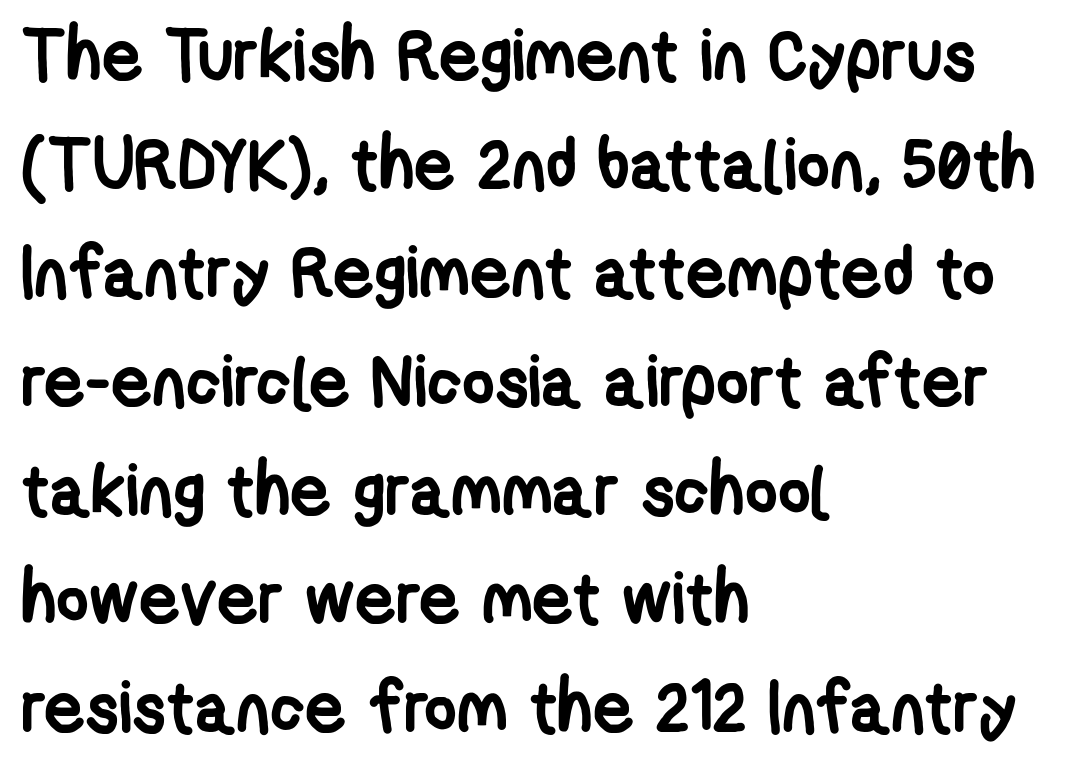
Q: Is the text bold? A: Yes.
Q: Is the typeface a serif or a sans-serif typeface? A: Sans-serif.
Q: Is the text underlined? A: No.
Q: How is the paragraph aligned? A: Left-aligned.
Q: Is the spacing between letters normal or unusually wide? A: Normal.
Q: Is the spacing between lines tight, normal or loose? A: Normal.
Q: Width (condensed, normal, or wide)? A: Condensed.
Q: Stroke contrast? A: Low.
Q: x-height? A: Medium.
Q: Monospaced? A: No.
